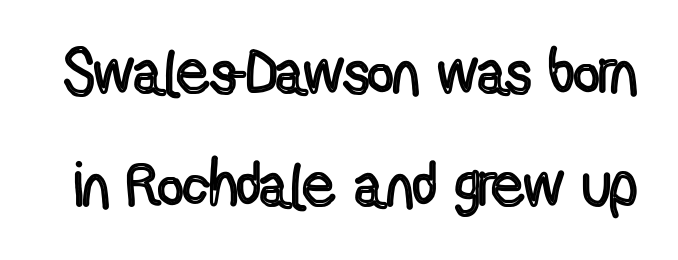
{"italic": "no", "width": "condensed", "x_height": "medium", "monospaced": "no", "underline": "no", "line_spacing_ratio": 1.8, "letter_spacing": "normal", "letter_spacing_em": 0.0, "glyph_px": 63}
